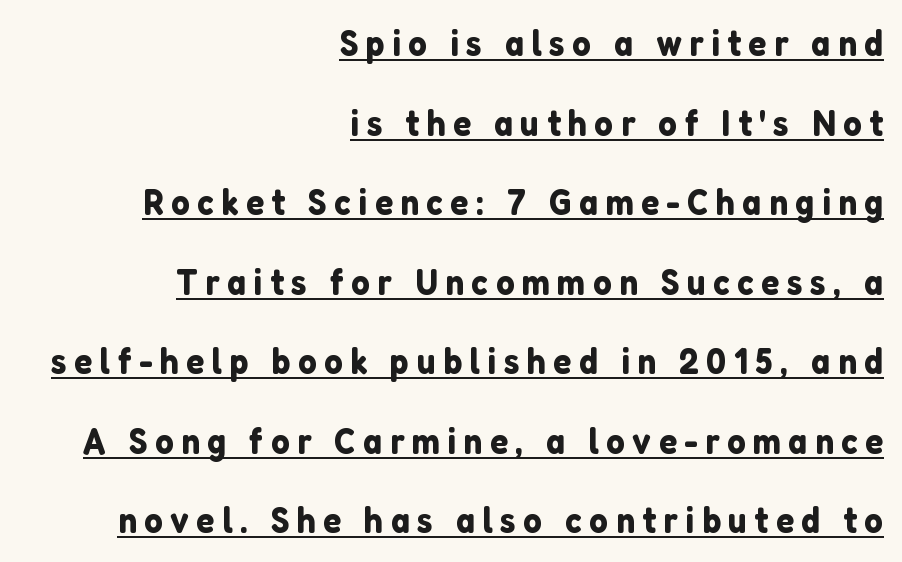
The image shows 37 px sans-serif type, upright; set right-aligned, loose line spacing (2.15x), unusually wide letter spacing (+0.2 em), underlined; low stroke contrast and a medium x-height.
